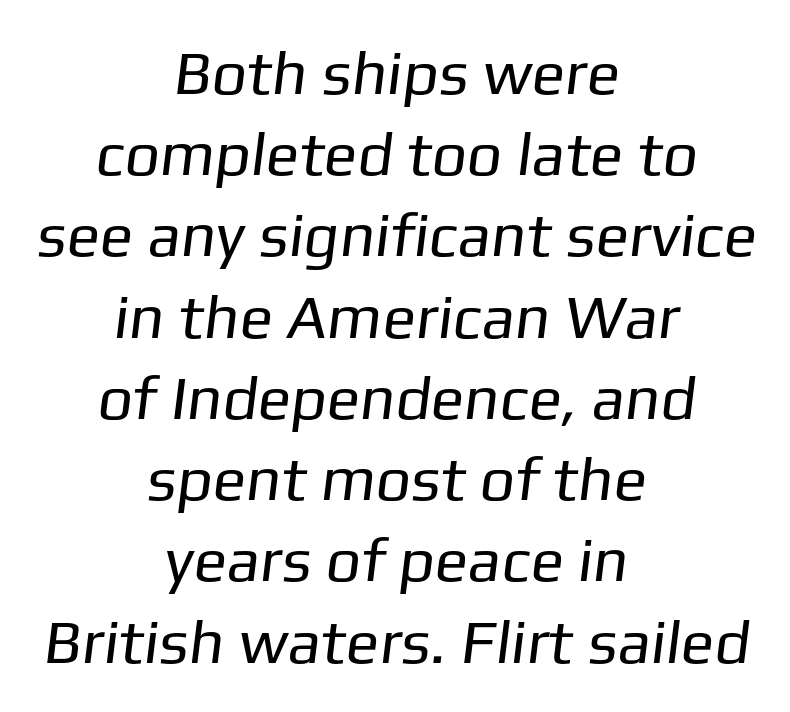
Letterform terminals end flat and unadorned throughout the passage. The rag falls on both sides of this text block equally. Letter spacing: default. A typesetter would call this leading conventional body-copy spacing. Lines of text with bare space underneath. Stroke mass is kept to a normal reading level or below.
